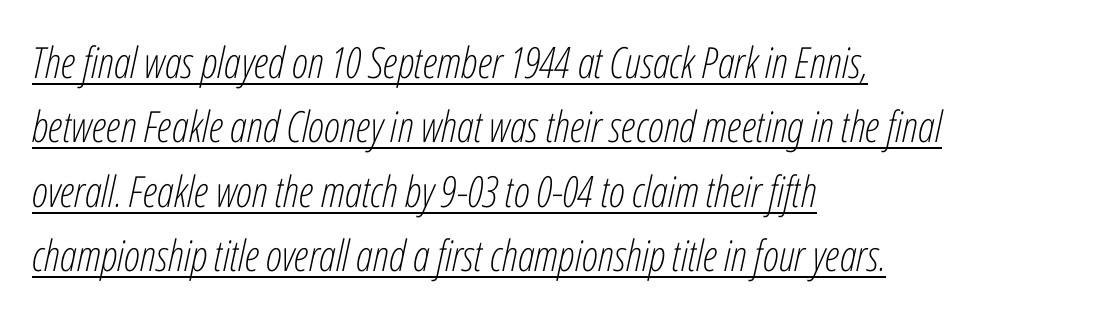
Quick note: underline on. This sample keeps an unexceptional amount of space between lines. The rag falls on the right side of this text block. No letter is thick-stroked: the sample isn't bold. A typesetter would mark this as italic. The letters sit at their default tracking, neither squeezed nor spread.
